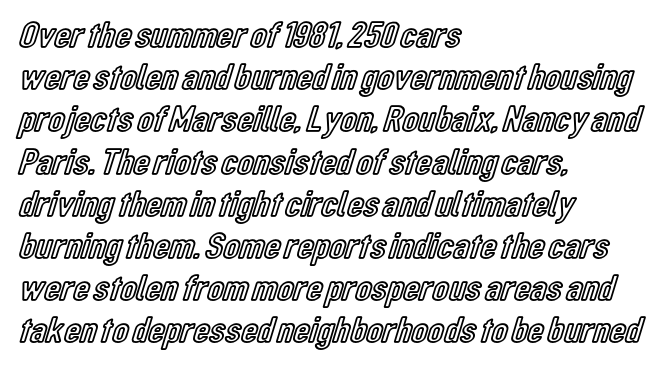
Is this a fixed-width face? No — the glyphs have proportional, varying widths. Type without underlining. What's the leading like? Squeezed, with rows nearly overlapping.
